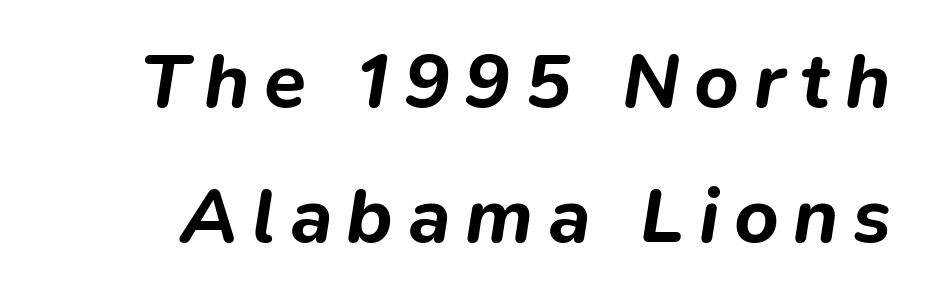
Q: Is the text bold? A: Yes.
Q: Is the text italic (slanted)? A: Yes, it leans right by about 9 degrees.
Q: Is the text underlined? A: No.
Q: Width (condensed, normal, or wide)? A: Normal.
Q: Stroke contrast? A: Low.
Q: x-height? A: Medium.
Q: Monospaced? A: No.
